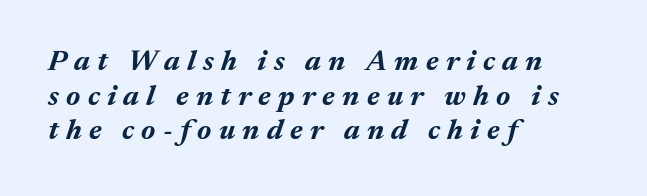
The letters advance in unequal steps, a hallmark of proportional type. The specimen omits any rule beneath the text block's lines. The lettering tilts uniformly, giving the passage an italic look. A typesetter would call this heavily tracked-out type. A student would call this left alignment; a typographer would say flush left, rag right.
